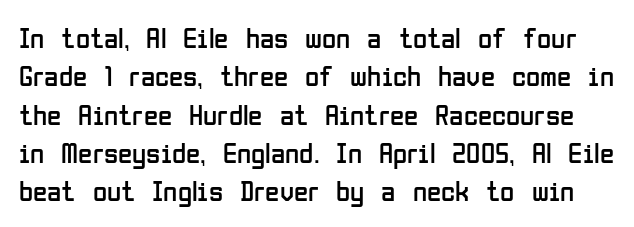
{"serif": "no", "italic": "no", "bold": "no", "weight": "regular", "width": "condensed", "stroke_contrast": "low", "x_height": "medium", "monospaced": "no", "underline": "no", "line_spacing": "normal", "line_spacing_ratio": 1.32, "letter_spacing": "normal", "letter_spacing_em": 0.0, "glyph_px": 29}
